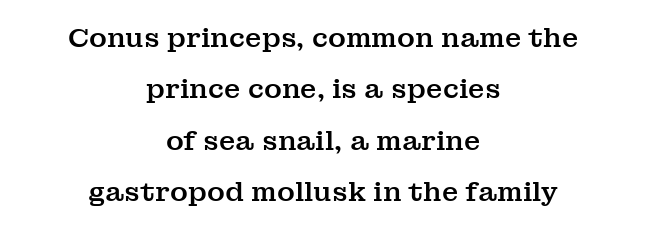
{"italic": "no", "underline": "no", "align": "center", "line_spacing": "loose", "line_spacing_ratio": 1.9, "letter_spacing": "normal", "letter_spacing_em": 0.0, "glyph_px": 27}
